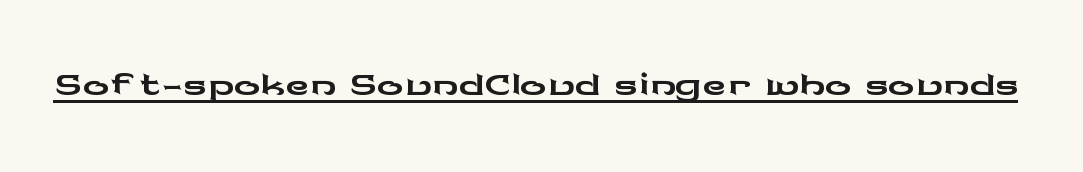
Q: Is the text italic (slanted)? A: No, it is upright.
Q: Is the typeface a serif or a sans-serif typeface? A: Sans-serif.
Q: Is the text underlined? A: Yes.
Q: Is the spacing between letters normal or unusually wide? A: Normal.
Q: Width (condensed, normal, or wide)? A: Wide.
Q: Stroke contrast? A: Low.
Q: x-height? A: Medium.
Q: Monospaced? A: No.
